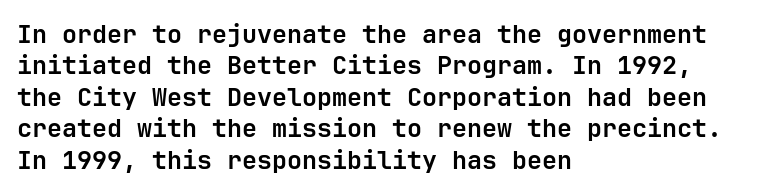
Q: Is the text bold? A: Yes.
Q: Is the text italic (slanted)? A: No, it is upright.
Q: Is the text underlined? A: No.
Q: How is the paragraph aligned? A: Left-aligned.
Q: Is the spacing between letters normal or unusually wide? A: Normal.
Q: Is the spacing between lines tight, normal or loose? A: Normal.
